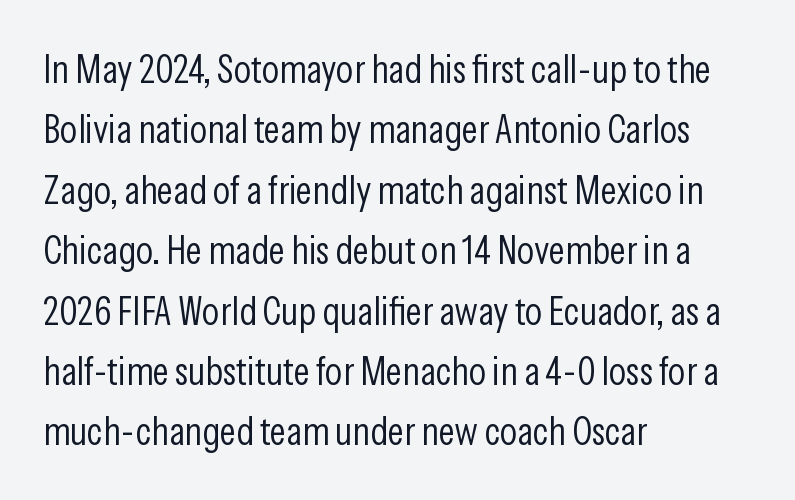
Q: Is the text bold? A: No.
Q: Is the text italic (slanted)? A: No, it is upright.
Q: Is the typeface a serif or a sans-serif typeface? A: Sans-serif.
Q: Is the text underlined? A: No.
Q: How is the paragraph aligned? A: Left-aligned.
Q: Is the spacing between letters normal or unusually wide? A: Normal.
Q: Is the spacing between lines tight, normal or loose? A: Normal.
Q: Width (condensed, normal, or wide)? A: Condensed.
Q: Stroke contrast? A: Low.
Q: x-height? A: Medium.
Q: Monospaced? A: No.
